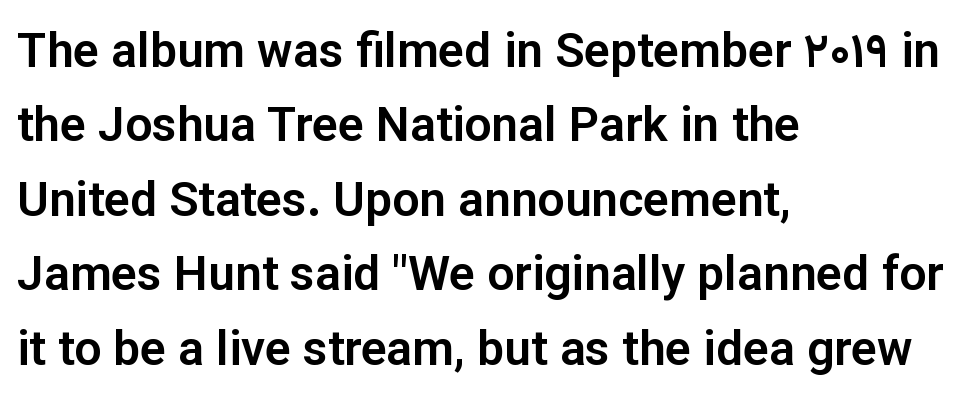
The image shows 48 px sans-serif type, upright; set left-aligned, normal line spacing (1.55x), normal letter spacing, not underlined; low stroke contrast and a medium x-height.
